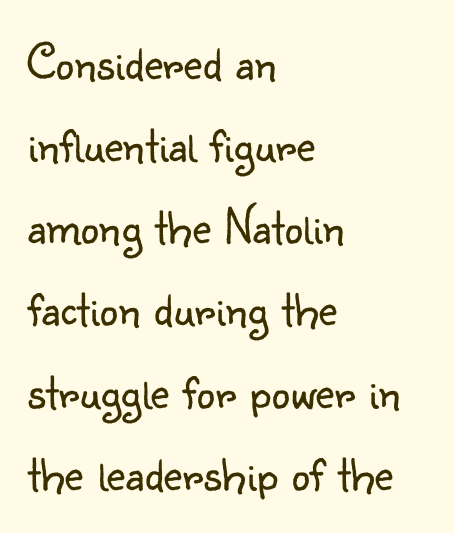
Q: Is the text bold? A: No.
Q: Is the text italic (slanted)? A: No, it is upright.
Q: Is the typeface a serif or a sans-serif typeface? A: Sans-serif.
Q: Is the text underlined? A: No.
Q: How is the paragraph aligned? A: Left-aligned.
Q: Is the spacing between letters normal or unusually wide? A: Normal.
Q: Is the spacing between lines tight, normal or loose? A: Normal.
Q: Width (condensed, normal, or wide)? A: Normal.
Q: Stroke contrast? A: Low.
Q: x-height? A: Small.
Q: Monospaced? A: No.
